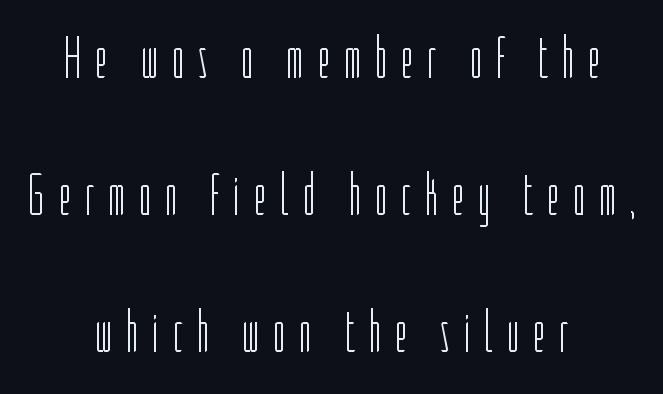
{"serif": "no", "italic": "no", "bold": "no", "weight": "light", "width": "condensed", "stroke_contrast": "low", "x_height": "medium", "monospaced": "no", "underline": "no", "align": "center", "line_spacing": "loose", "line_spacing_ratio": 2.32, "letter_spacing": "wide", "letter_spacing_em": 0.21, "glyph_px": 59}
